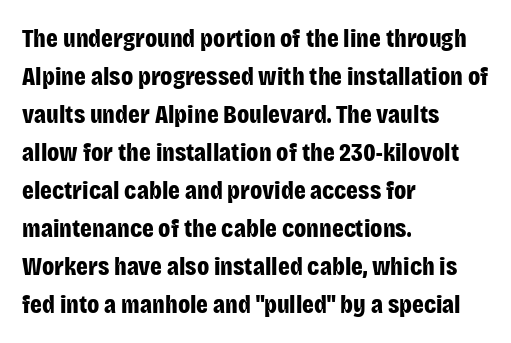
Horizontal alignment here is leftward, the default for most running prose. Nothing unusual about the tracking: characters are spaced as the font intends. Students, observe: this is what conventionally led text looks like. Does the lettering tilt? It doesn't — this is upright.
